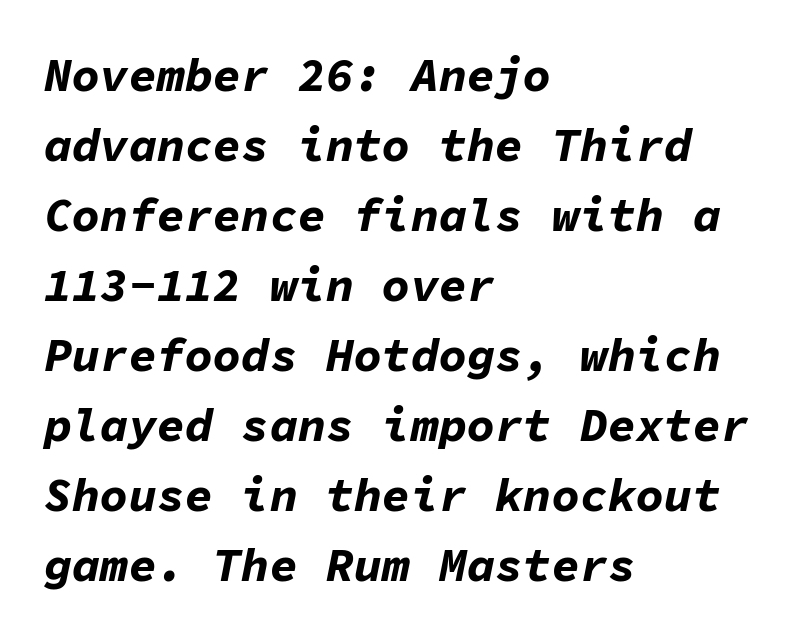
The image shows 47 px bold type, italic (leaning right), monospaced; set left-aligned, normal line spacing (1.49x), normal letter spacing, not underlined; low stroke contrast and a medium x-height.
